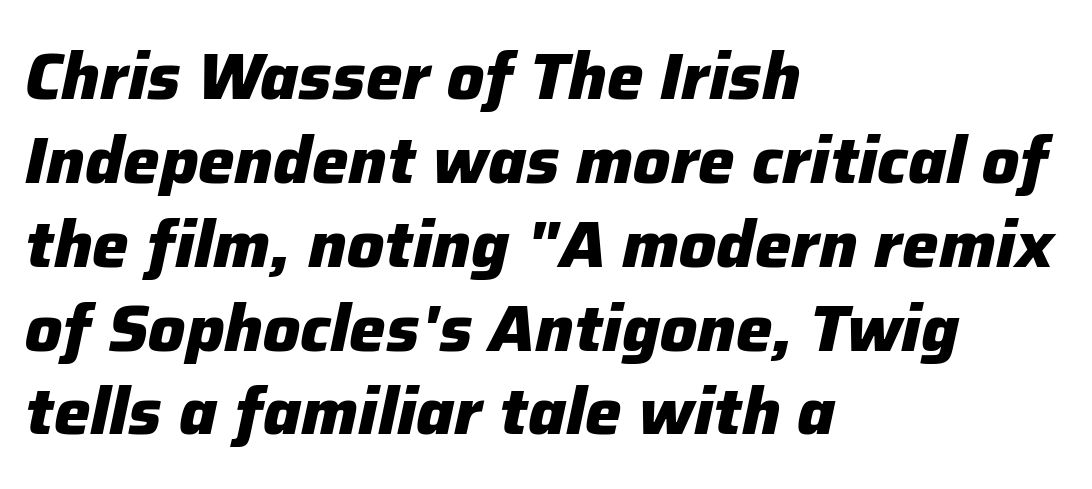
The image shows 65 px heavy type, italic (leaning right); set left-aligned, normal line spacing (1.29x), normal letter spacing, not underlined; low stroke contrast and a medium x-height.
